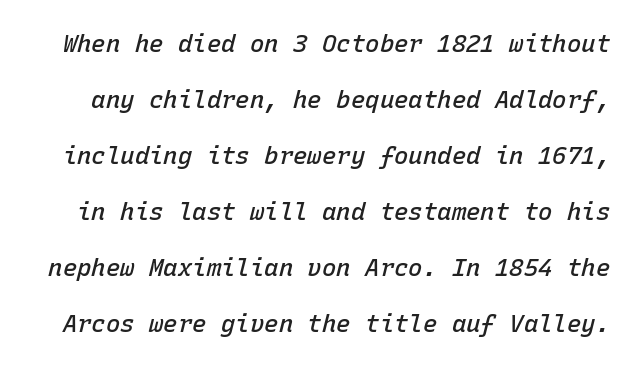
Q: Is the text bold? A: Semi-bold.
Q: Is the text italic (slanted)? A: Yes, it leans right by about 15 degrees.
Q: Is the text underlined? A: No.
Q: Is the spacing between letters normal or unusually wide? A: Normal.
Q: Is the spacing between lines tight, normal or loose? A: Loose.
